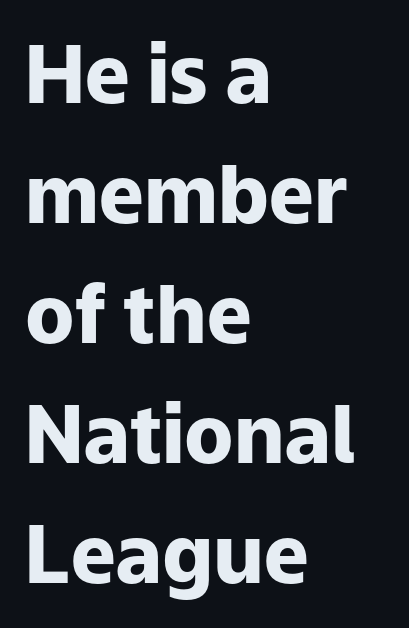
Q: Is the text bold? A: Yes.
Q: Is the text italic (slanted)? A: No, it is upright.
Q: Is the typeface a serif or a sans-serif typeface? A: Sans-serif.
Q: Is the text underlined? A: No.
Q: How is the paragraph aligned? A: Left-aligned.
Q: Is the spacing between letters normal or unusually wide? A: Normal.
Q: Is the spacing between lines tight, normal or loose? A: Normal.
Q: Width (condensed, normal, or wide)? A: Normal.
Q: Stroke contrast? A: Low.
Q: x-height? A: Medium.
Q: Monospaced? A: No.
